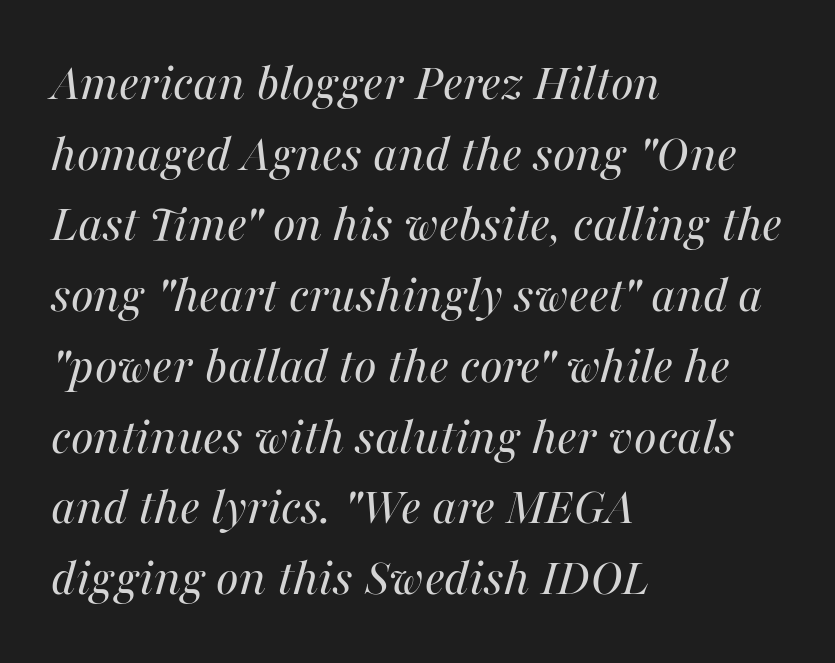
Check the space under the baseline: it is left empty. The letterforms sit at book weight or below. The passage shown leans; its letterforms are oblique. Honestly, the row spacing looks completely unremarkable.
